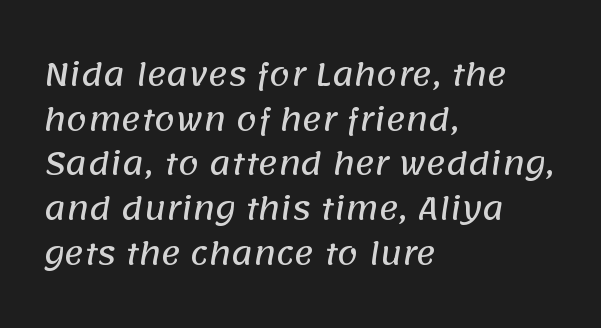
You could not count columns in this text — the font is proportionally spaced. Honestly, the letter spacing is just normal — you wouldn't notice it. Normally led — the rows are evenly, conventionally spaced. Only glyphs here, with clear space below each row.
